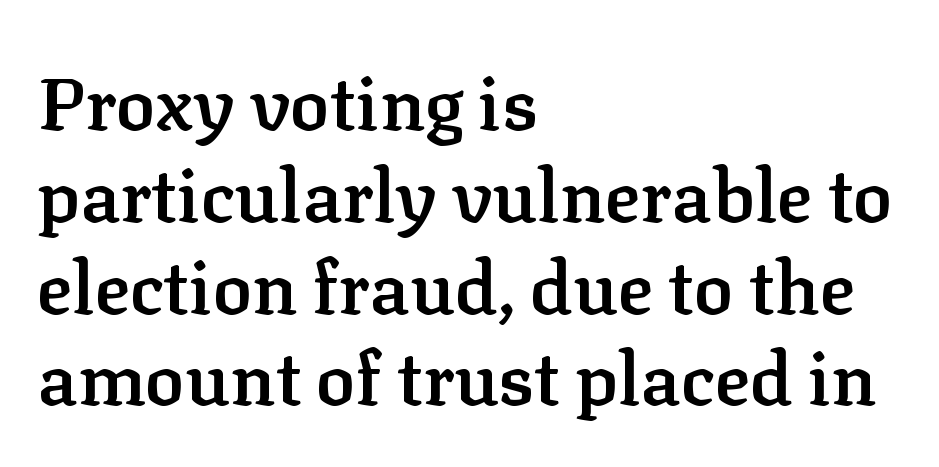
{"serif": "yes", "italic": "no", "bold": "semi", "weight": "semibold", "width": "normal", "stroke_contrast": "low", "x_height": "medium", "monospaced": "no", "underline": "no", "align": "left", "line_spacing_ratio": 1.24, "letter_spacing": "normal", "letter_spacing_em": 0.0, "glyph_px": 74}
